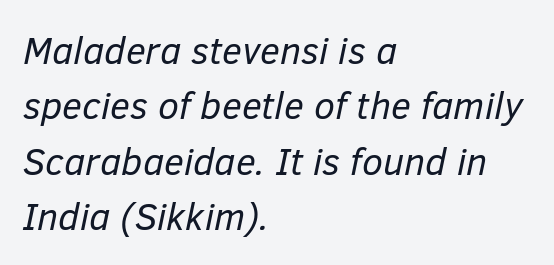
The lines sit at an ordinary, default distance from one another. This sample uses plain, unmodified letter spacing. Each letter keeps its own natural width here, so spacing adapts to shape. No chunkiness to these letters — they're not bold. The words here are not underlined.
